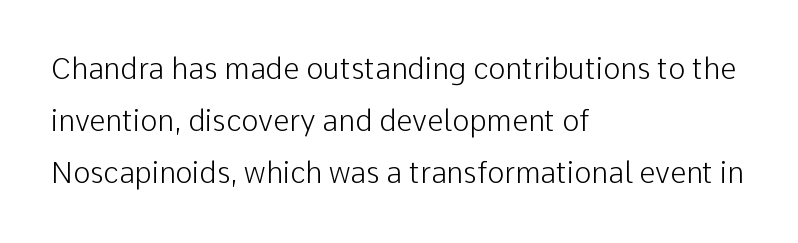
The image shows 29 px light sans-serif type, upright; set left-aligned, line spacing 1.8x, normal letter spacing, not underlined; low stroke contrast and a medium x-height.
